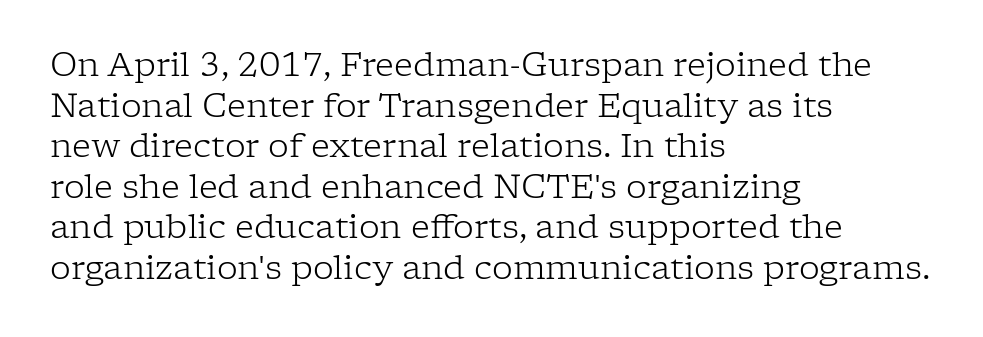
Q: Is the text bold? A: No.
Q: Is the text italic (slanted)? A: No, it is upright.
Q: Is the typeface a serif or a sans-serif typeface? A: Serif.
Q: Is the text underlined? A: No.
Q: How is the paragraph aligned? A: Left-aligned.
Q: Is the spacing between letters normal or unusually wide? A: Normal.
Q: Width (condensed, normal, or wide)? A: Normal.
Q: Stroke contrast? A: Low.
Q: x-height? A: Medium.
Q: Monospaced? A: No.
